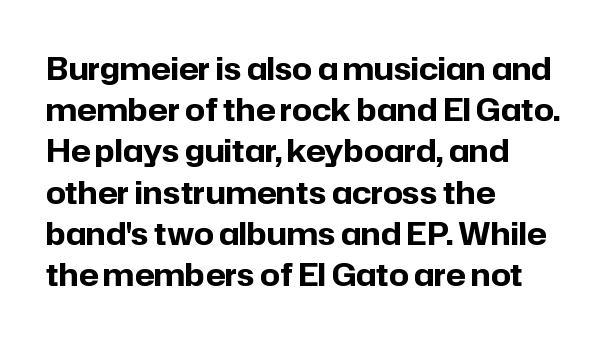
{"serif": "no", "italic": "no", "bold": "yes", "weight": "bold", "width": "normal", "stroke_contrast": "low", "x_height": "medium", "monospaced": "no", "underline": "no", "align": "left", "line_spacing": "normal", "line_spacing_ratio": 1.33, "letter_spacing": "normal", "letter_spacing_em": 0.0, "glyph_px": 31}
